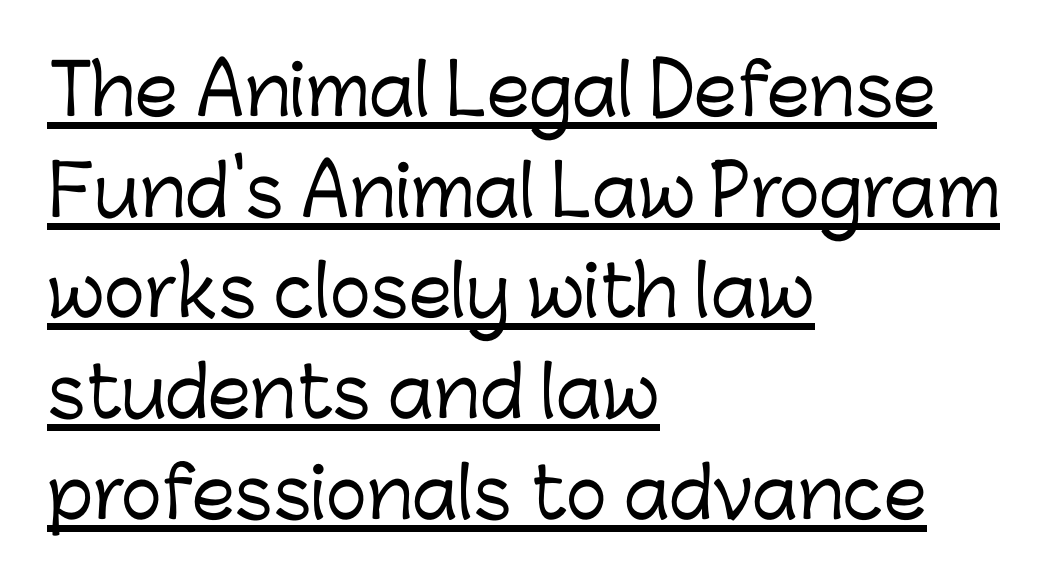
Q: Is the text italic (slanted)? A: No, it is upright.
Q: Is the typeface a serif or a sans-serif typeface? A: Sans-serif.
Q: Is the text underlined? A: Yes.
Q: How is the paragraph aligned? A: Left-aligned.
Q: Is the spacing between letters normal or unusually wide? A: Normal.
Q: Is the spacing between lines tight, normal or loose? A: Normal.
Q: Width (condensed, normal, or wide)? A: Normal.
Q: Stroke contrast? A: Low.
Q: x-height? A: Medium.
Q: Monospaced? A: No.
